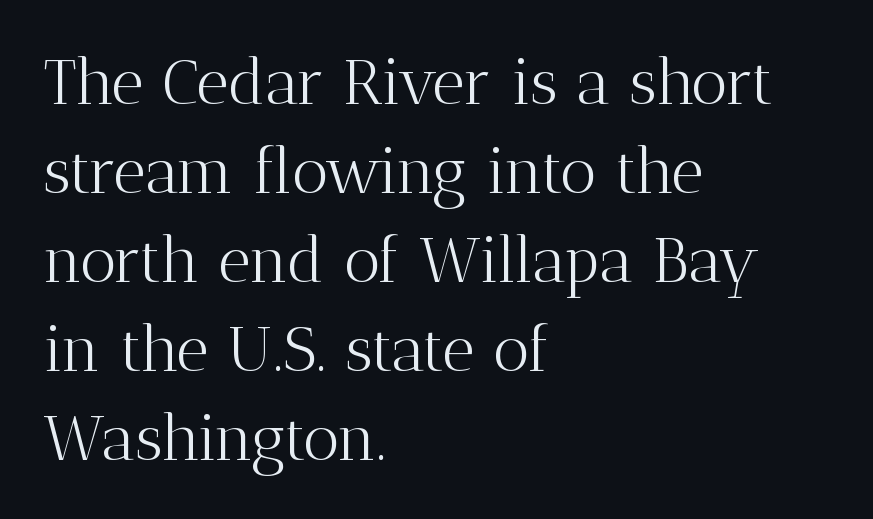
The image shows 64 px light serif type, upright; set left-aligned, normal line spacing (1.39x), normal letter spacing, not underlined; medium stroke contrast and a medium x-height.
